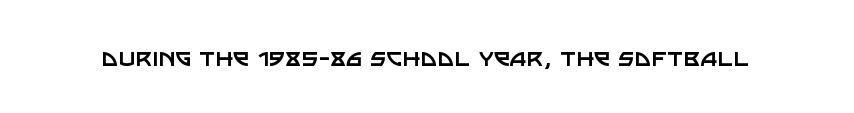
The lettering holds an erect, upright posture throughout. The characters are drawn with everyday or finer stroke widths. To sum up the face: it is a sans, with no serifs. These lines are rendered in a variable-pitch font.
